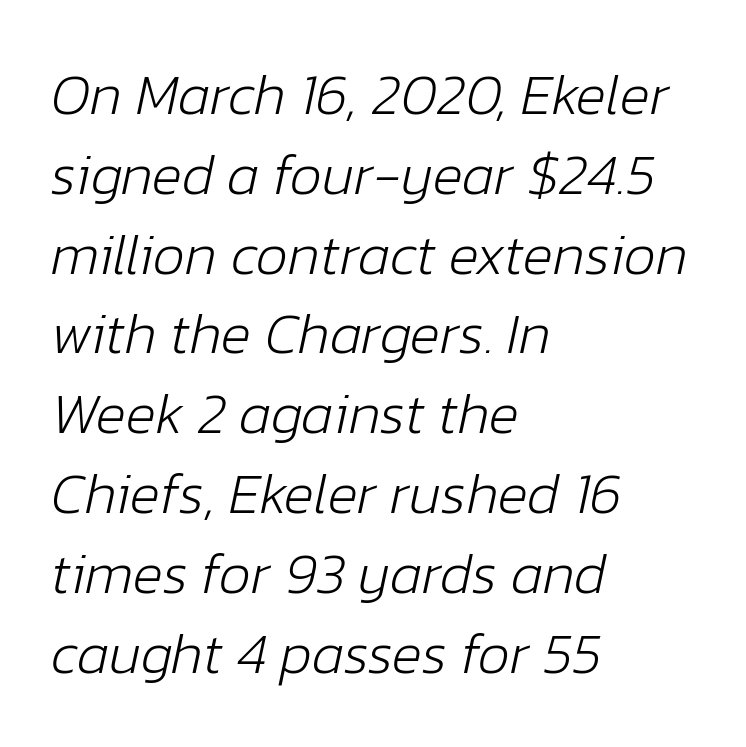
Unbolded letterforms with no extra heft. You could not count columns in this text — the font is proportionally spaced. Interline gaps are of average width in this sample. Yep, that's italic — everything's leaning. Unmarked baselines from the first word to the last.
